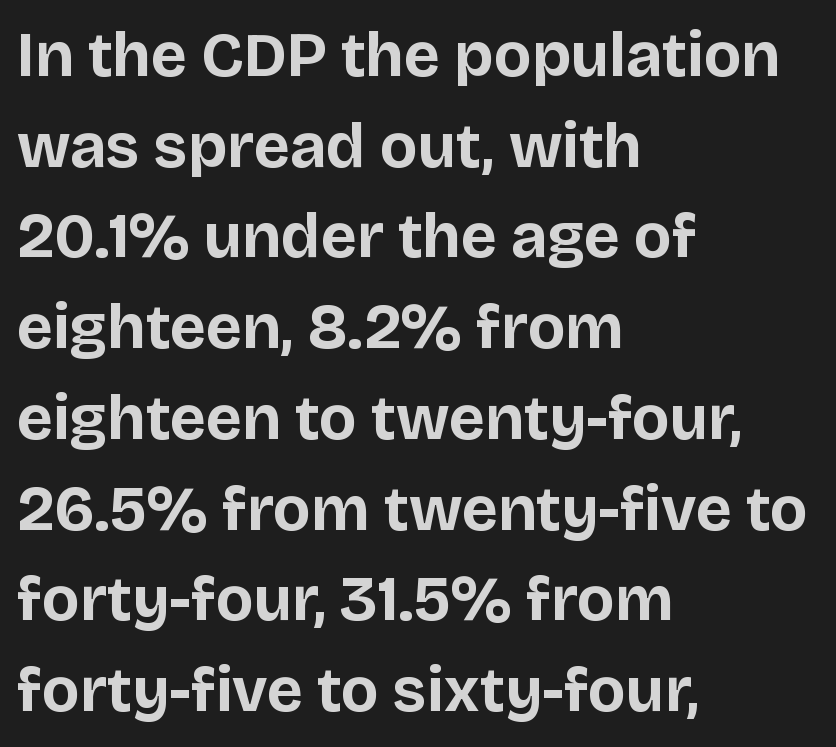
Q: Is the text bold? A: Yes.
Q: Is the text italic (slanted)? A: No, it is upright.
Q: Is the typeface a serif or a sans-serif typeface? A: Sans-serif.
Q: Is the text underlined? A: No.
Q: How is the paragraph aligned? A: Left-aligned.
Q: Is the spacing between letters normal or unusually wide? A: Normal.
Q: Is the spacing between lines tight, normal or loose? A: Normal.
Q: Width (condensed, normal, or wide)? A: Normal.
Q: Stroke contrast? A: Low.
Q: x-height? A: Large.
Q: Monospaced? A: No.
